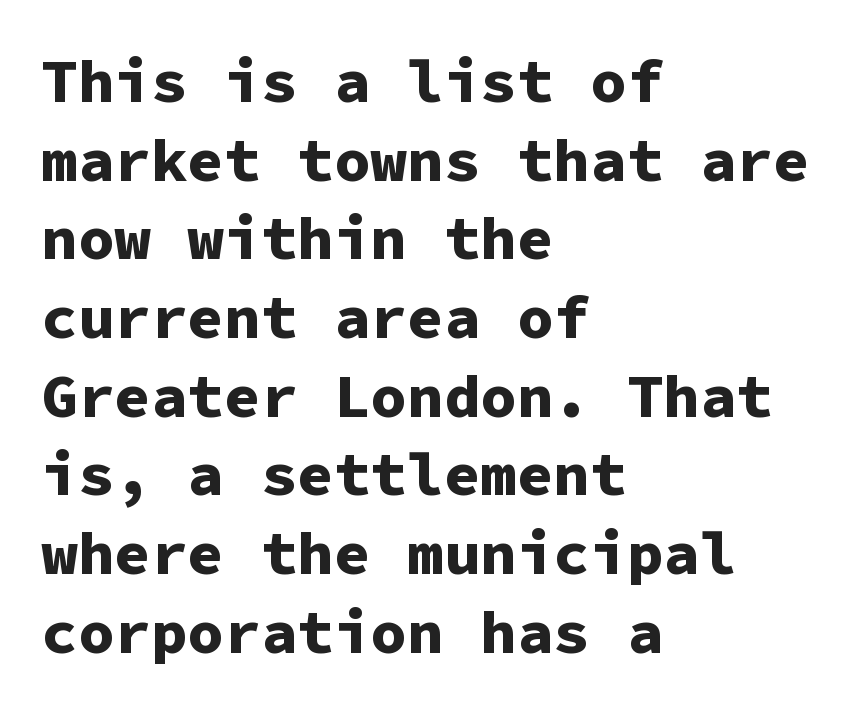
Q: Is the text bold? A: Yes.
Q: Is the text italic (slanted)? A: No, it is upright.
Q: Is the typeface a serif or a sans-serif typeface? A: Sans-serif.
Q: Is the text underlined? A: No.
Q: How is the paragraph aligned? A: Left-aligned.
Q: Is the spacing between letters normal or unusually wide? A: Normal.
Q: Is the spacing between lines tight, normal or loose? A: Normal.
Q: Width (condensed, normal, or wide)? A: Normal.
Q: Stroke contrast? A: Low.
Q: x-height? A: Medium.
Q: Monospaced? A: Yes.
